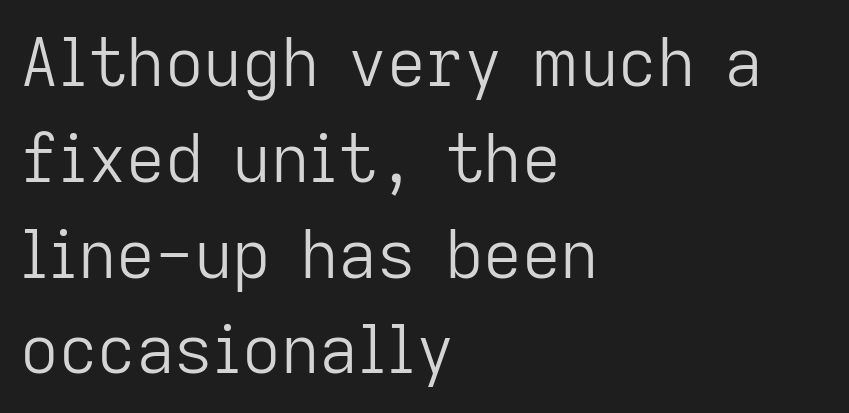
{"serif": "no", "italic": "no", "bold": "no", "weight": "light", "width": "normal", "stroke_contrast": "low", "x_height": "medium", "monospaced": "no", "underline": "no", "align": "left", "line_spacing": "normal", "line_spacing_ratio": 1.43, "letter_spacing": "normal", "letter_spacing_em": 0.0, "glyph_px": 67}
